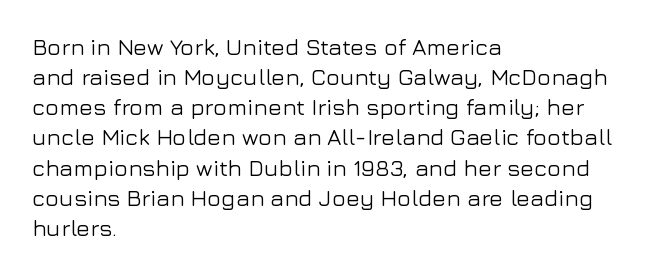
The ragged edge is on the right, which tells us the setting is flush left. What's the leading like? Ordinary, nothing unusual. Posture: straight, roman, zero tilt. The face used here is rendered with its standard letterfit. Letters rest on an invisible, unmarked baseline.
